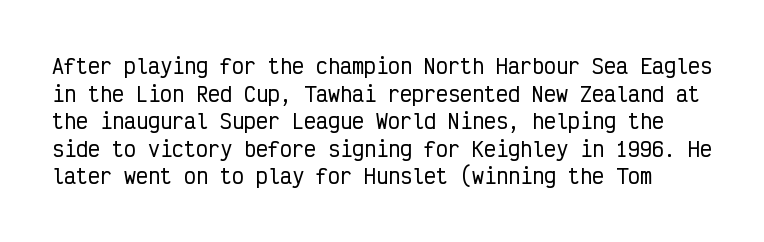
Q: Is the text italic (slanted)? A: No, it is upright.
Q: Is the text underlined? A: No.
Q: Is the spacing between letters normal or unusually wide? A: Normal.
Q: Is the spacing between lines tight, normal or loose? A: Normal.
